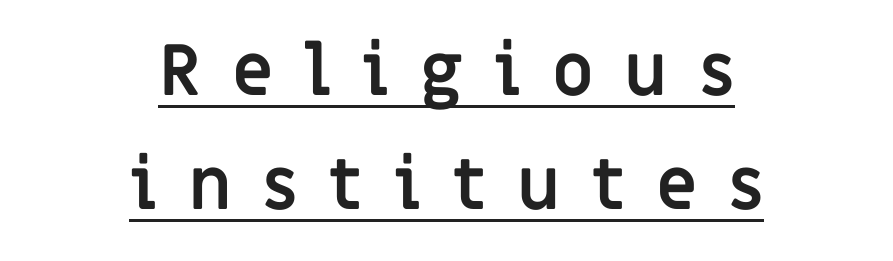
The image shows 71 px semibold sans-serif type, upright; set centered, normal line spacing (1.61x), unusually wide letter spacing (+0.43 em), underlined; low stroke contrast and a large x-height.
